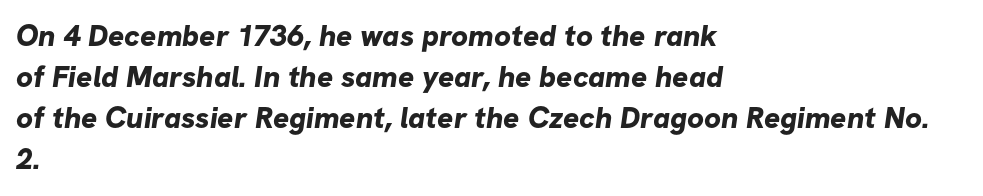
Q: Is the text bold? A: Yes.
Q: Is the typeface a serif or a sans-serif typeface? A: Sans-serif.
Q: Is the text underlined? A: No.
Q: How is the paragraph aligned? A: Left-aligned.
Q: Is the spacing between letters normal or unusually wide? A: Normal.
Q: Is the spacing between lines tight, normal or loose? A: Normal.
Q: Width (condensed, normal, or wide)? A: Normal.
Q: Stroke contrast? A: Low.
Q: x-height? A: Medium.
Q: Monospaced? A: No.
